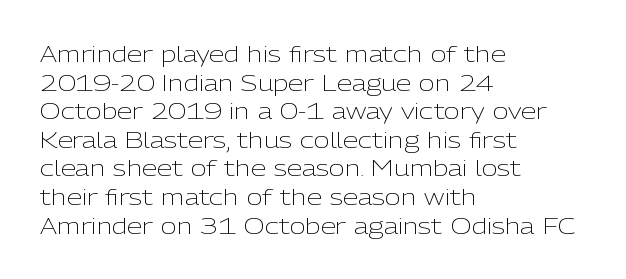
The image shows 22 px text type, upright; set left-aligned, normal line spacing (1.3x), normal letter spacing, not underlined.
